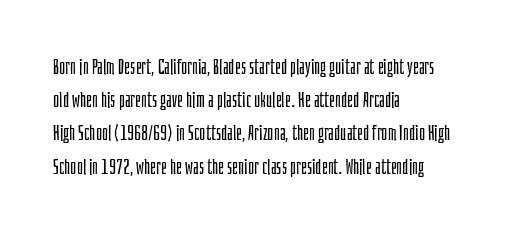
The face looks like a standard text weight, possibly lighter. Short and long lines alike share a common starting point at left. Vertically, the passage feels balanced, rows spaced as you'd expect. A bare baseline throughout the passage. Here the glyphs are tracked normally, forming tight word shapes.
